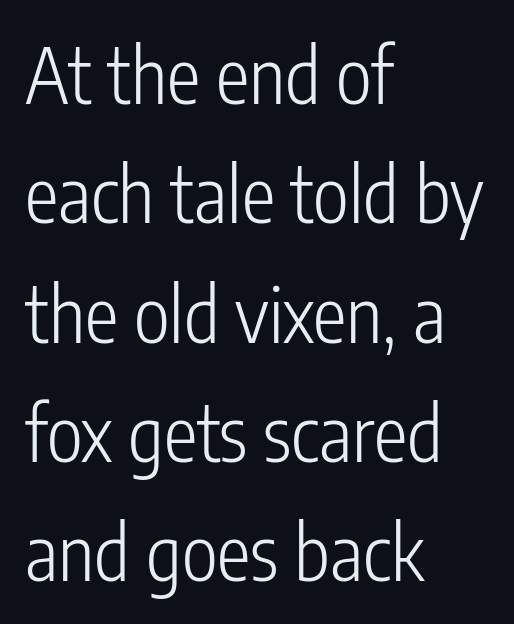
Is the letter spacing exaggerated? No — it looks like the ordinary default. Is the type heavy? It reads as light-to-regular instead. Descender tails drop into unmarked territory. Spacing verdict: proportional, widths tailored to each character.
